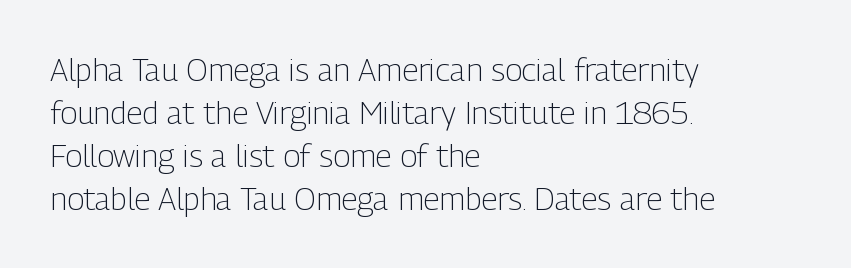
The image shows 32 px light, condensed sans-serif type, upright; set left-aligned, normal line spacing (1.34x), normal letter spacing, not underlined; low stroke contrast and a medium x-height.
